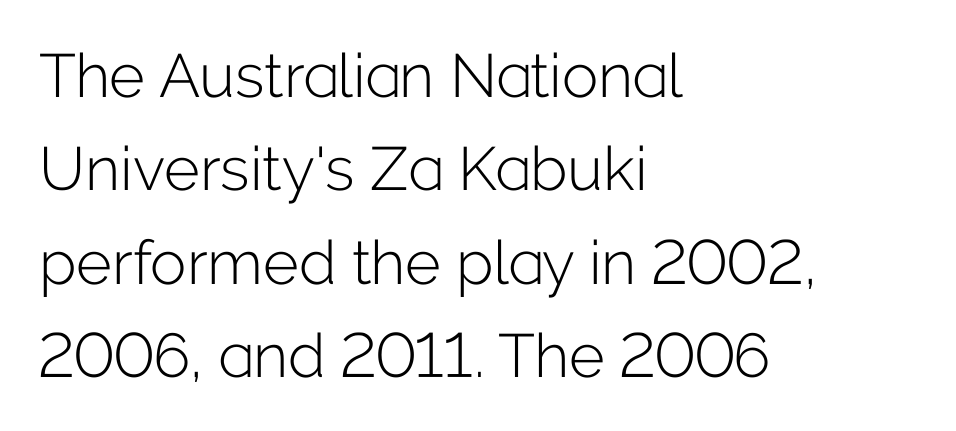
The image shows 61 px light sans-serif type, upright; set left-aligned, normal line spacing (1.53x), normal letter spacing, not underlined; low stroke contrast and a medium x-height.
